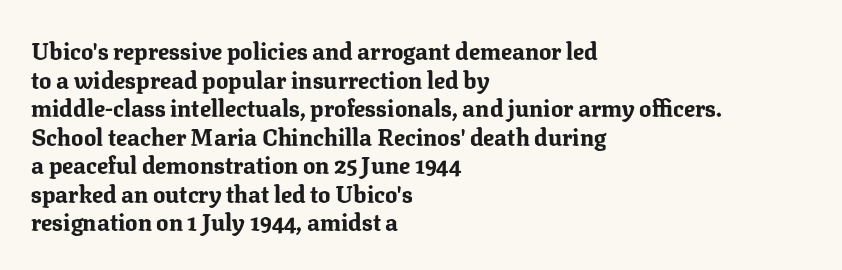
The image shows 23 px bold type, upright; set left-aligned, line spacing 1.24x, normal letter spacing, not underlined.
